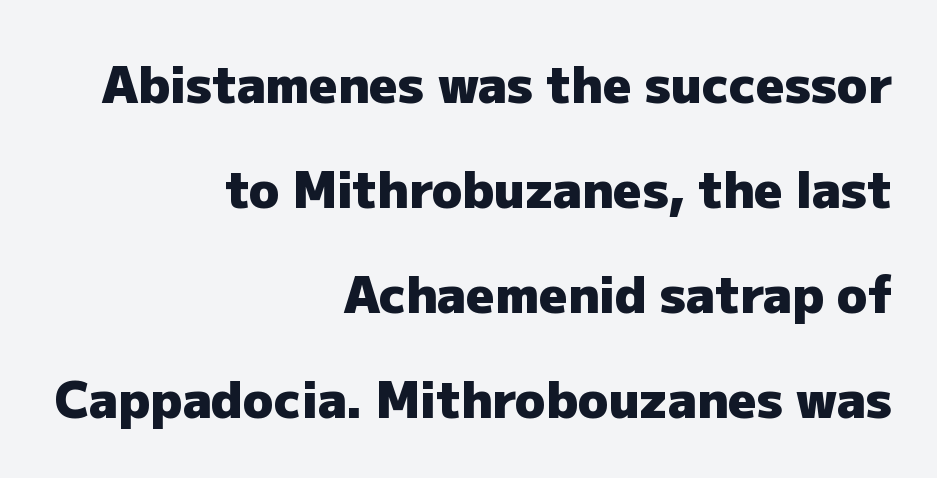
{"serif": "no", "italic": "no", "bold": "yes", "weight": "heavy", "width": "normal", "stroke_contrast": "low", "x_height": "medium", "monospaced": "no", "underline": "no", "align": "right", "line_spacing": "loose", "line_spacing_ratio": 2.1, "letter_spacing": "normal", "letter_spacing_em": 0.0, "glyph_px": 50}
